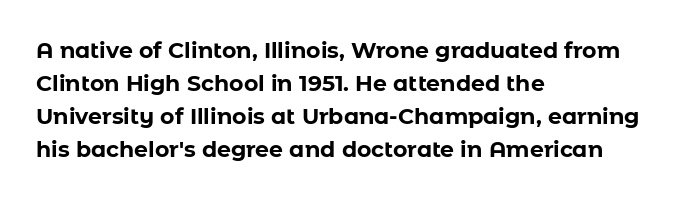
The image shows 22 px bold type, upright; set left-aligned, normal line spacing (1.5x), normal letter spacing, not underlined.
